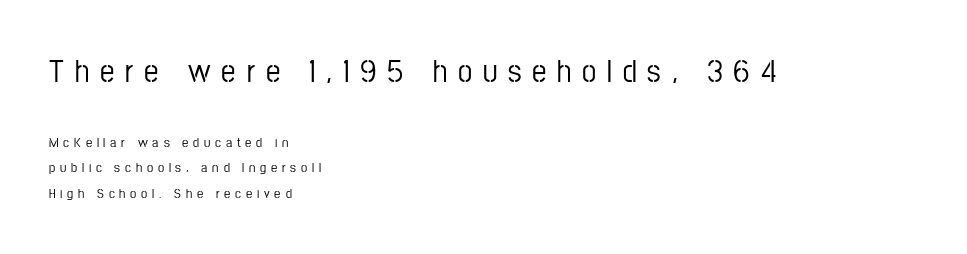
Unlike a traditional serif, this face leaves its strokes unadorned. Style check: upright. Between one letter and the next there's a generous, obvious gap. Line starts are locked; line ends wander.
